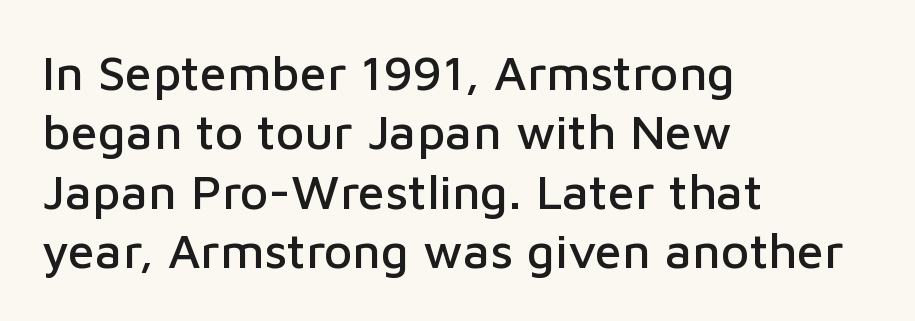
{"serif": "no", "italic": "no", "width": "normal", "stroke_contrast": "low", "x_height": "medium", "monospaced": "no", "underline": "no", "align": "left", "line_spacing_ratio": 1.21, "letter_spacing": "normal", "letter_spacing_em": 0.0, "glyph_px": 49}
